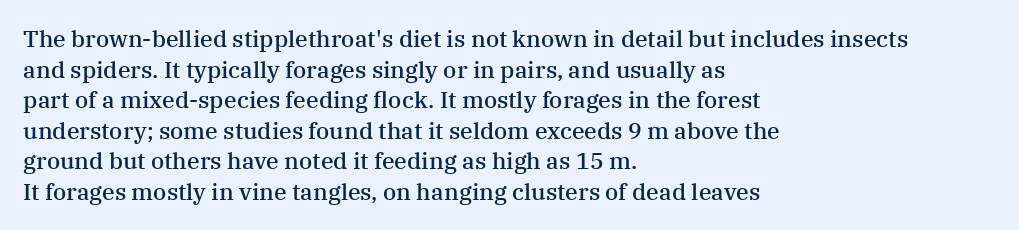
Is there any slant? The stems are plumb. The leading is moderate, giving the passage an even texture. A bit beefed up — I'd call it semibold rather than bold. No word sits above an underline. Characters follow at the spacing the type designer built in. Compared with a centered layout, this one pins lines to the left instead.
